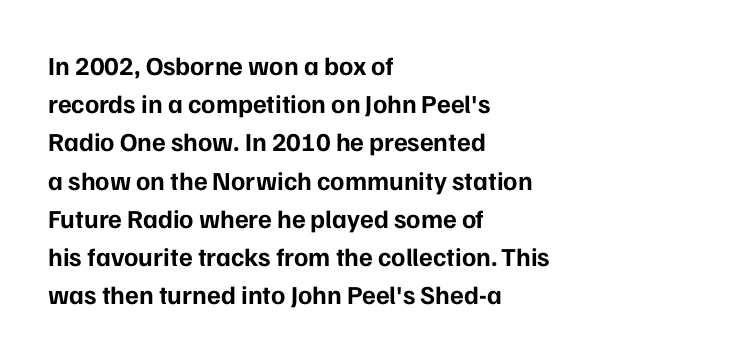
The image shows 26 px bold type, upright; set left-aligned, normal line spacing (1.47x), normal letter spacing, not underlined.
